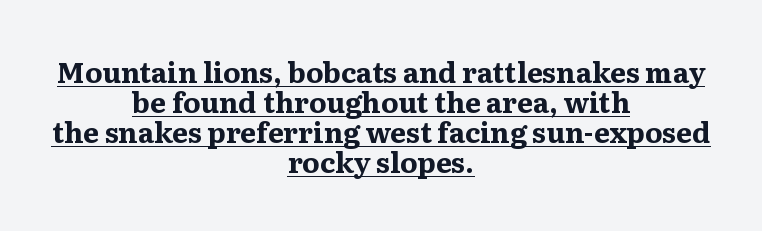
Q: Is the text bold? A: Yes.
Q: Is the text italic (slanted)? A: No, it is upright.
Q: Is the typeface a serif or a sans-serif typeface? A: Serif.
Q: Is the text underlined? A: Yes.
Q: How is the paragraph aligned? A: Centered.
Q: Is the spacing between letters normal or unusually wide? A: Normal.
Q: Is the spacing between lines tight, normal or loose? A: Tight.
Q: Width (condensed, normal, or wide)? A: Normal.
Q: Stroke contrast? A: Medium.
Q: x-height? A: Medium.
Q: Monospaced? A: No.
